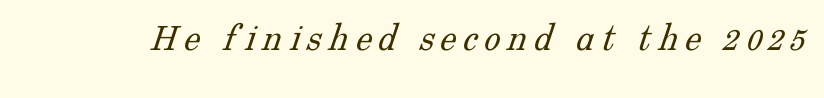
Q: Is the text bold? A: No.
Q: Is the typeface a serif or a sans-serif typeface? A: Serif.
Q: Is the text underlined? A: No.
Q: Width (condensed, normal, or wide)? A: Normal.
Q: Stroke contrast? A: Low.
Q: x-height? A: Medium.
Q: Monospaced? A: No.
